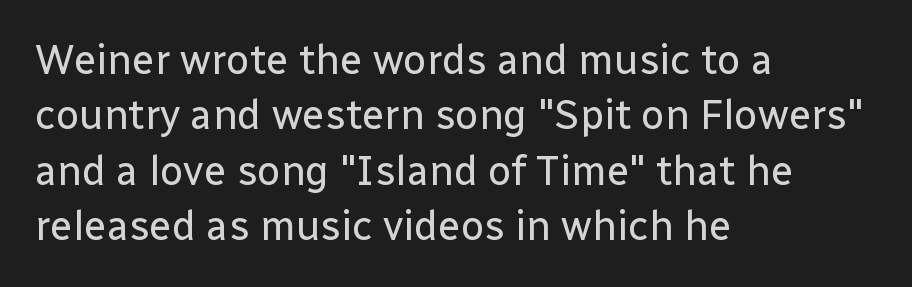
{"serif": "no", "italic": "no", "bold": "no", "weight": "regular", "width": "normal", "stroke_contrast": "low", "x_height": "medium", "monospaced": "no", "underline": "no", "align": "left", "line_spacing": "normal", "line_spacing_ratio": 1.35, "letter_spacing": "normal", "letter_spacing_em": 0.0, "glyph_px": 41}
